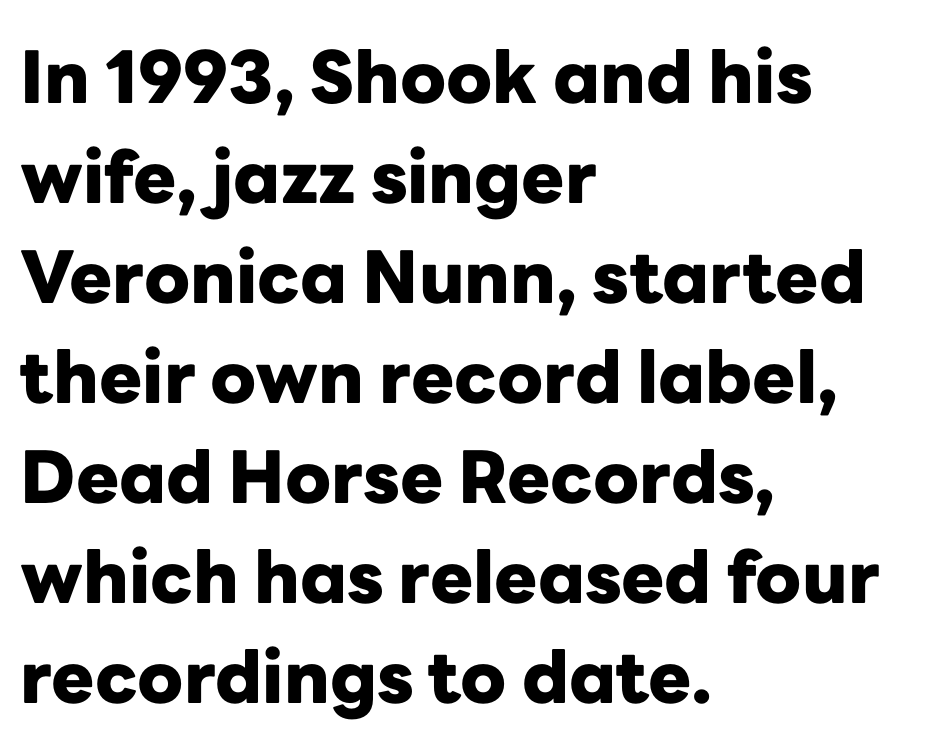
Is the block centered? No — it sits flush against the left margin. The type sits square on the baseline with zero lean. The letters are bold, with thick, heavy strokes. Nothing sits at the stroke ends, so this counts as sans-serif. Honestly, the row spacing looks completely unremarkable. These lines keep a tight, regular rhythm from letter to letter.
